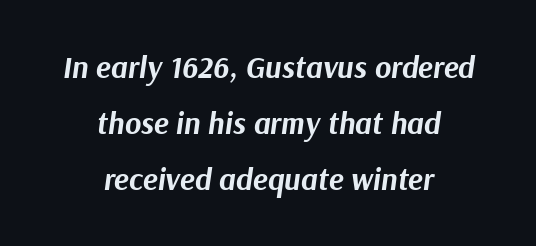
Q: Is the text bold? A: Yes.
Q: Is the text italic (slanted)? A: Yes, it leans right by about 9 degrees.
Q: Is the text underlined? A: No.
Q: How is the paragraph aligned? A: Centered.
Q: Is the spacing between letters normal or unusually wide? A: Normal.
Q: Width (condensed, normal, or wide)? A: Normal.
Q: Stroke contrast? A: Medium.
Q: x-height? A: Medium.
Q: Monospaced? A: No.
